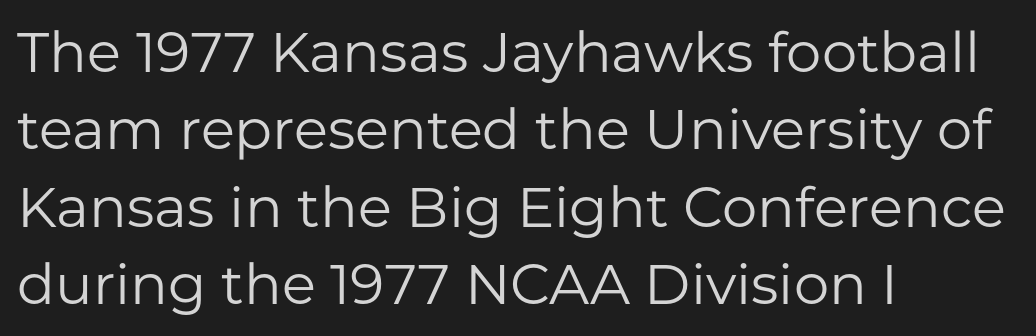
The image shows 56 px regular-weight sans-serif type, upright; set left-aligned, normal line spacing (1.38x), normal letter spacing, not underlined; low stroke contrast and a medium x-height.
